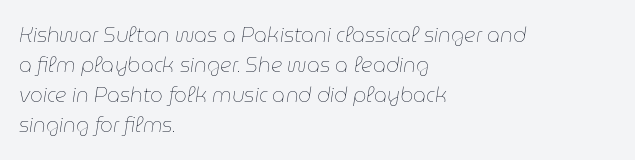
Q: Is the text bold? A: No.
Q: Is the text italic (slanted)? A: Yes, it leans right by about 9 degrees.
Q: Is the text underlined? A: No.
Q: How is the paragraph aligned? A: Left-aligned.
Q: Is the spacing between letters normal or unusually wide? A: Normal.
Q: Is the spacing between lines tight, normal or loose? A: Normal.
